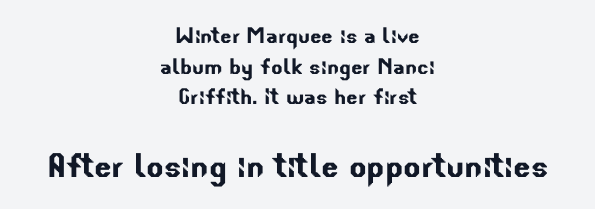
Q: Is the typeface a serif or a sans-serif typeface? A: Sans-serif.
Q: Is the text underlined? A: No.
Q: How is the paragraph aligned? A: Centered.
Q: Is the spacing between letters normal or unusually wide? A: Normal.
Q: Is the spacing between lines tight, normal or loose? A: Tight.
Q: Which block of text is set in a larger size, the first (top) or the second (bottom)? A: The second (bottom) one.
Q: Width (condensed, normal, or wide)? A: Normal.
Q: Stroke contrast? A: Low.
Q: x-height? A: Small.
Q: Monospaced? A: No.
